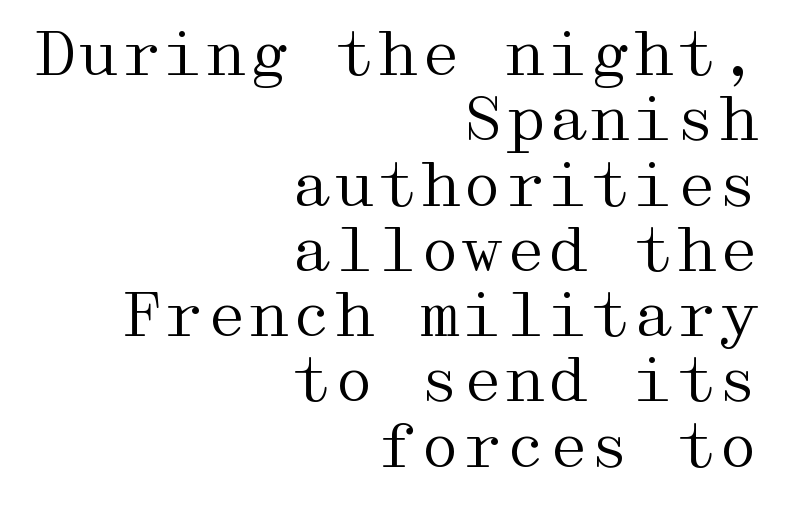
Tall strokes in this sample are plumb rather than angled. Layout note: lines flush right. The designer went with a serif here, giving each stem small feet. Vertical stems look standard width or narrower in stroke.
